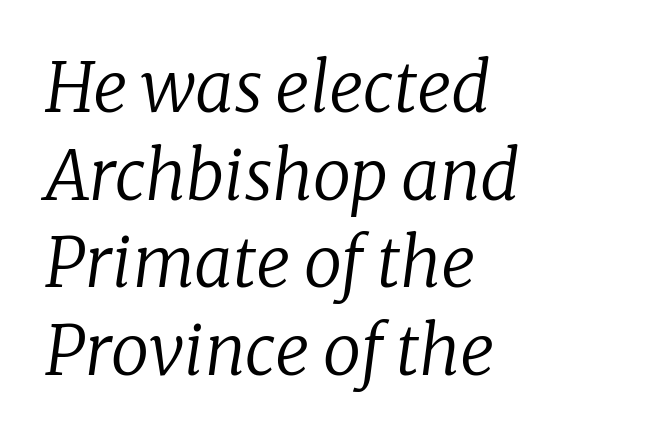
An italicized treatment has been applied to the whole sample. Is the stroke heavy? The answer is a plain regular-or-lighter. These lines sit exactly where default settings would place them. Standard letterfit; no display-style spreading of the glyphs. Bare-footed words on every line. Are there feet on the stems? There are — it's a serif.
